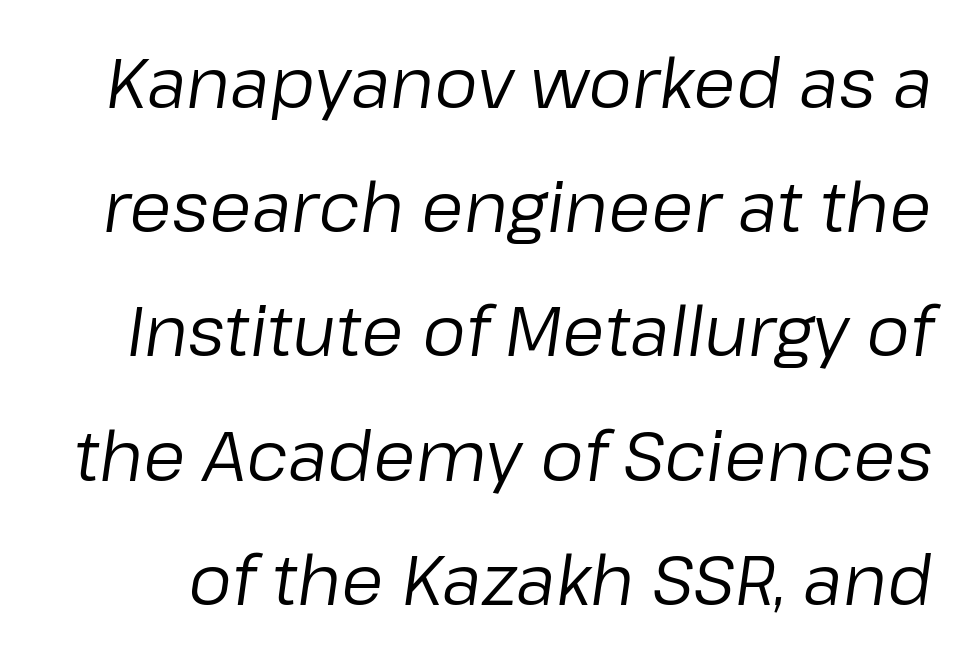
{"italic": "yes", "lean": "right", "slant_degrees": 8, "bold": "no", "weight": "regular", "width": "normal", "stroke_contrast": "low", "x_height": "medium", "monospaced": "no", "underline": "no", "line_spacing_ratio": 1.8, "letter_spacing": "normal", "letter_spacing_em": 0.0, "glyph_px": 69}
